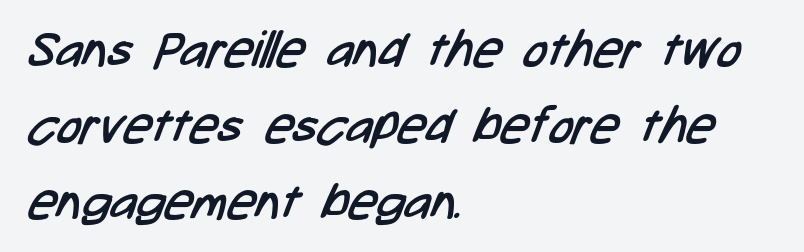
The passage shown stacks its lines at a standard gap. Think of a printed novel: that variable character pitch is what you see here. Short note: letters normally spaced. This rendering employs a face without finishing strokes, i.e., a sans-serif. The strip under each line holds only bare page. Where is the straight margin? On the left.
